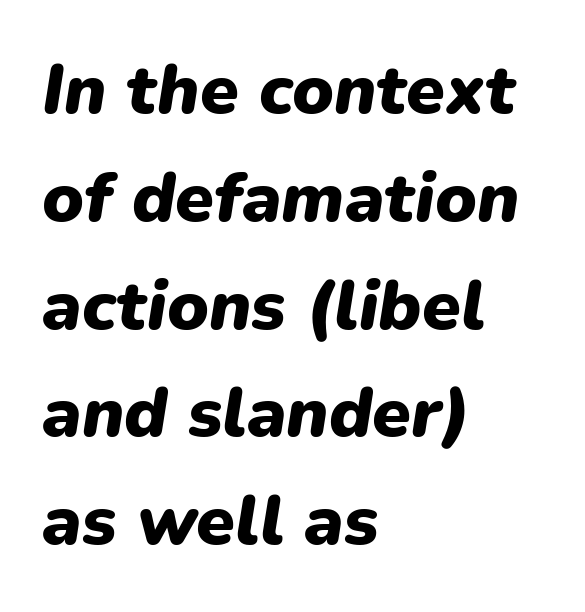
One glance says typical: line gaps are just what's usual. Proportional: the letters do not fall into vertical columns. The gaps between neighbouring characters are ordinary and unremarkable. Yep, that's italic — everything's leaning. The glyphs have the mass of a bold cut. The setting favours the left margin, as ordinary paragraphs usually do.
